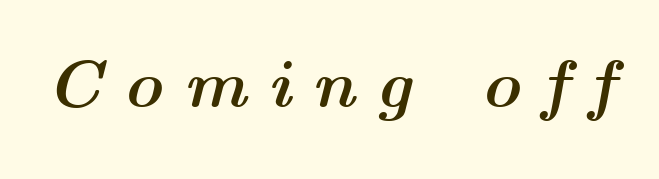
The image shows 67 px semibold, wide type, italic (leaning right); set unusually wide letter spacing (+0.31 em), not underlined; medium stroke contrast and a medium x-height.
